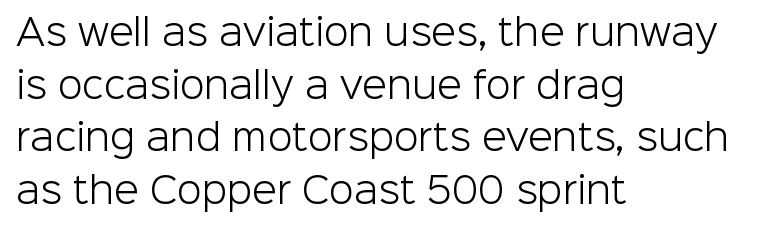
The image shows 36 px light sans-serif type, upright; set left-aligned, normal line spacing (1.46x), normal letter spacing, not underlined; low stroke contrast and a medium x-height.
